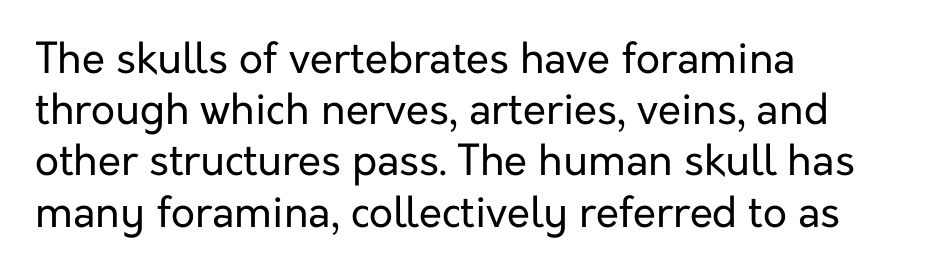
The image shows 42 px regular-weight sans-serif type, upright; set left-aligned, line spacing 1.22x, normal letter spacing, not underlined; low stroke contrast and a medium x-height.
